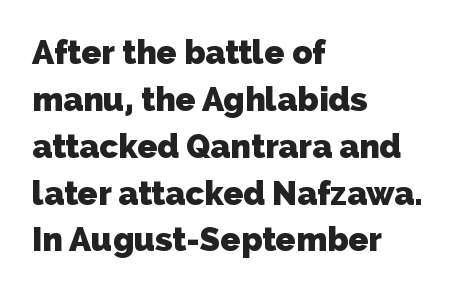
Q: Is the text bold? A: Yes.
Q: Is the typeface a serif or a sans-serif typeface? A: Sans-serif.
Q: Is the text underlined? A: No.
Q: How is the paragraph aligned? A: Left-aligned.
Q: Is the spacing between letters normal or unusually wide? A: Normal.
Q: Is the spacing between lines tight, normal or loose? A: Normal.
Q: Width (condensed, normal, or wide)? A: Normal.
Q: Stroke contrast? A: Low.
Q: x-height? A: Medium.
Q: Monospaced? A: No.
